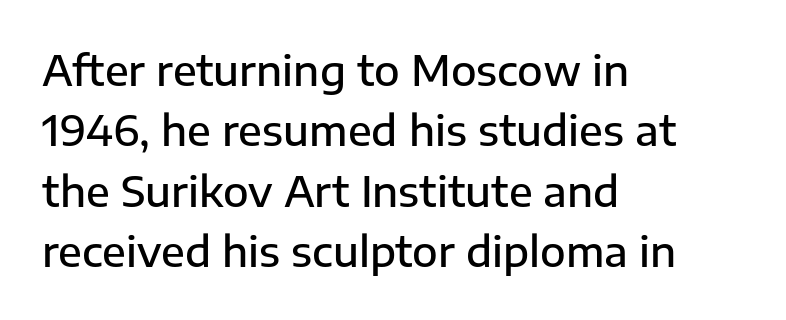
The image shows 42 px semibold sans-serif type, upright; set left-aligned, normal line spacing (1.44x), normal letter spacing, not underlined; low stroke contrast and a medium x-height.
